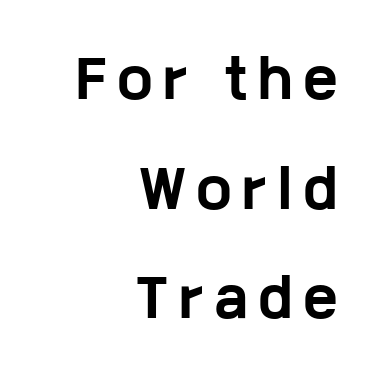
The image shows 51 px bold, wide sans-serif type, upright; set right-aligned, loose line spacing (2.15x), unusually wide letter spacing (+0.23 em), not underlined; low stroke contrast and a medium x-height.
